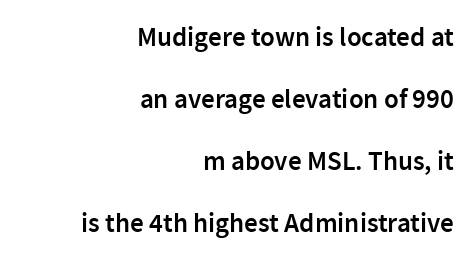
{"italic": "no", "bold": "semi", "underline": "no", "align": "right", "line_spacing": "loose", "line_spacing_ratio": 2.3, "letter_spacing": "normal", "letter_spacing_em": 0.0, "glyph_px": 27}
